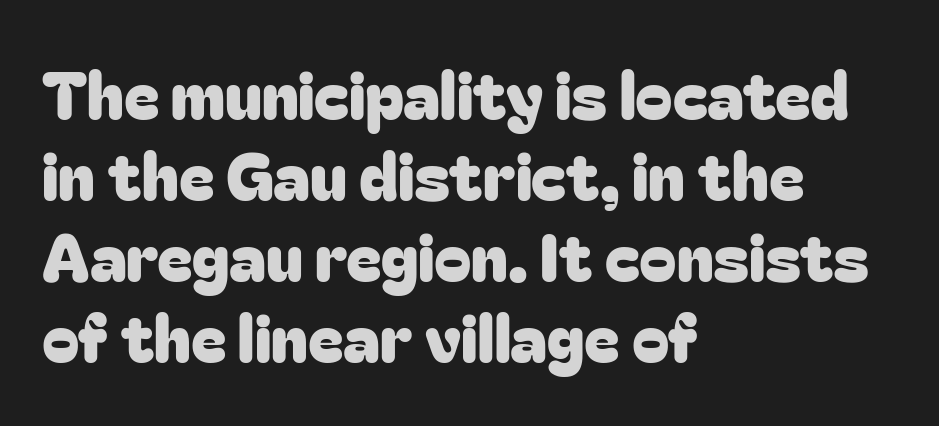
Q: Is the text italic (slanted)? A: No, it is upright.
Q: Is the typeface a serif or a sans-serif typeface? A: Sans-serif.
Q: Is the text underlined? A: No.
Q: How is the paragraph aligned? A: Left-aligned.
Q: Is the spacing between letters normal or unusually wide? A: Normal.
Q: Width (condensed, normal, or wide)? A: Normal.
Q: Stroke contrast? A: Low.
Q: x-height? A: Medium.
Q: Monospaced? A: No.
